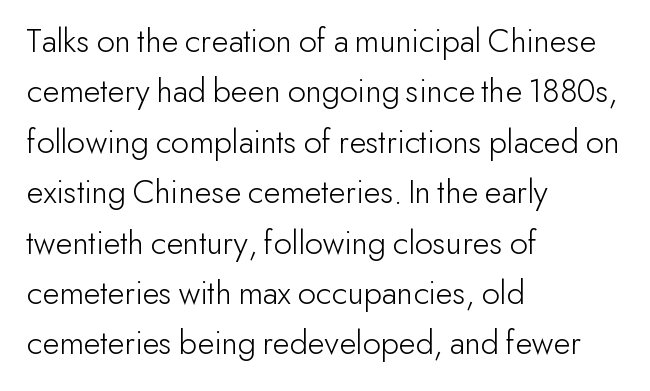
Beneath every word, the page is bare. The compositor pushed each line to the left boundary. Is there any slant? The stems are plumb. These lines keep a tight, regular rhythm from letter to letter. This is sans-serif lettering, the kind often seen on screens and signage. This sample keeps an unexceptional amount of space between lines.
